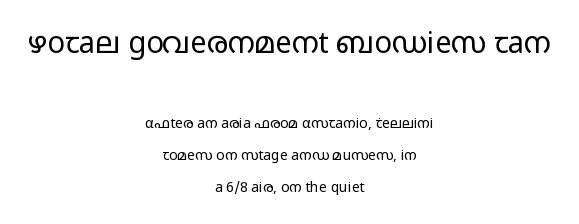
Q: Is the text bold? A: No.
Q: Is the text italic (slanted)? A: No, it is upright.
Q: Is the typeface a serif or a sans-serif typeface? A: Sans-serif.
Q: Is the text underlined? A: No.
Q: How is the paragraph aligned? A: Centered.
Q: Is the spacing between letters normal or unusually wide? A: Normal.
Q: Is the spacing between lines tight, normal or loose? A: Loose.
Q: Which block of text is set in a larger size, the first (top) or the second (bottom)? A: The first (top) one.
Q: Width (condensed, normal, or wide)? A: Wide.
Q: Stroke contrast? A: Low.
Q: x-height? A: Medium.
Q: Monospaced? A: No.
